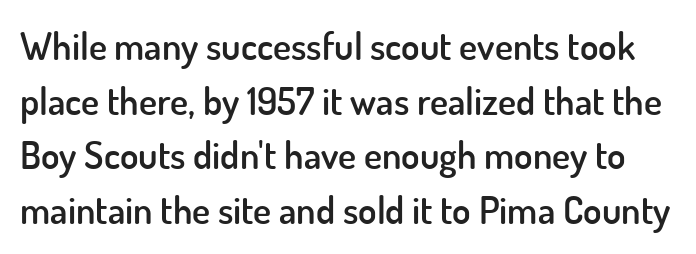
Q: Is the text bold? A: Semi-bold.
Q: Is the text italic (slanted)? A: No, it is upright.
Q: Is the typeface a serif or a sans-serif typeface? A: Sans-serif.
Q: Is the text underlined? A: No.
Q: Is the spacing between letters normal or unusually wide? A: Normal.
Q: Is the spacing between lines tight, normal or loose? A: Normal.
Q: Width (condensed, normal, or wide)? A: Normal.
Q: Stroke contrast? A: Low.
Q: x-height? A: Small.
Q: Monospaced? A: No.
